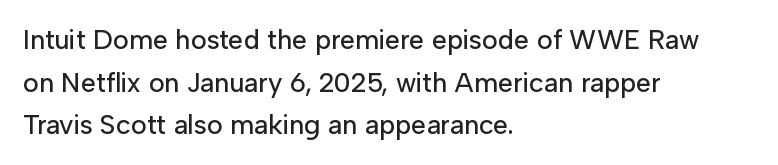
The image shows 27 px text type, upright; set left-aligned, normal line spacing (1.58x), normal letter spacing, not underlined.
